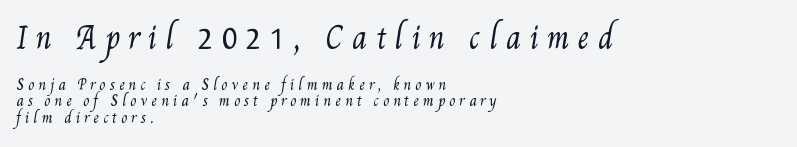
Do the characters align in a grid? No, the font is proportional. Display-style spreading of the glyphs; the letterfit is very open. This layout puts the oversized block above and the modest block below. No word sits above an underline. Stem width sits at or under what a default text font uses. The rag falls on the right side of this text block.
